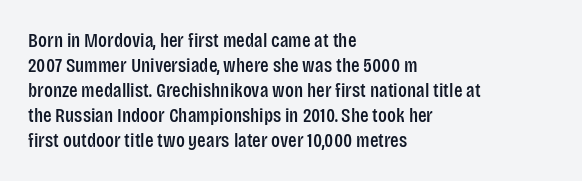
{"italic": "no", "underline": "no", "align": "left", "line_spacing": "normal", "line_spacing_ratio": 1.25, "letter_spacing": "normal", "letter_spacing_em": 0.0, "glyph_px": 20}
